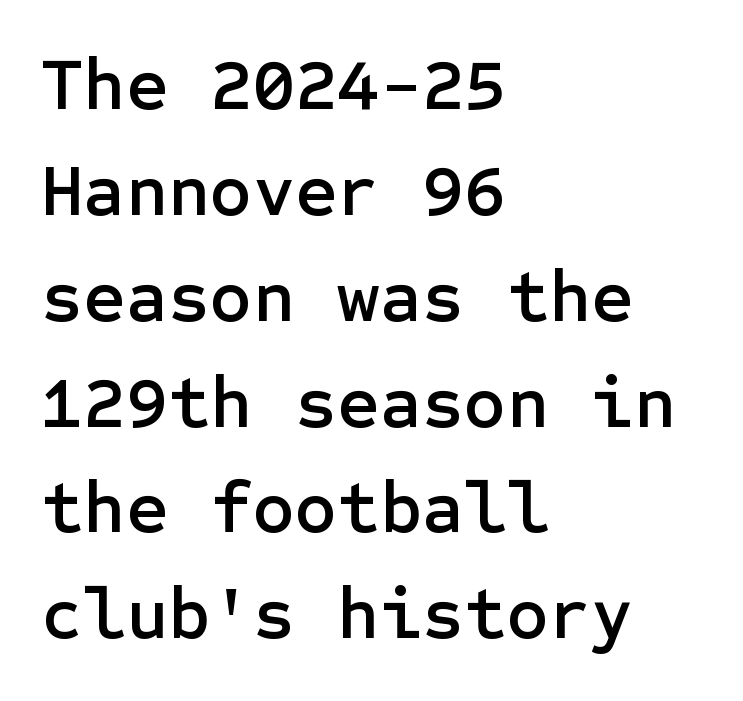
Q: Is the text italic (slanted)? A: No, it is upright.
Q: Is the typeface a serif or a sans-serif typeface? A: Sans-serif.
Q: Is the text underlined? A: No.
Q: How is the paragraph aligned? A: Left-aligned.
Q: Is the spacing between letters normal or unusually wide? A: Normal.
Q: Is the spacing between lines tight, normal or loose? A: Normal.
Q: Width (condensed, normal, or wide)? A: Normal.
Q: Stroke contrast? A: Low.
Q: x-height? A: Medium.
